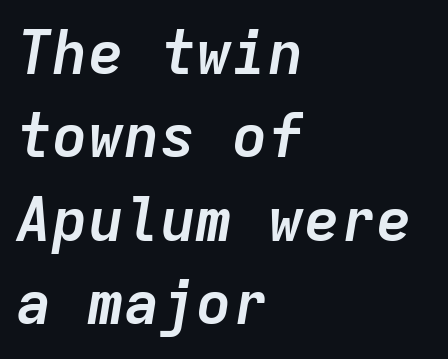
The image shows 60 px semibold type, italic (leaning right), monospaced; set left-aligned, normal line spacing (1.39x), normal letter spacing, not underlined; low stroke contrast and a medium x-height.
